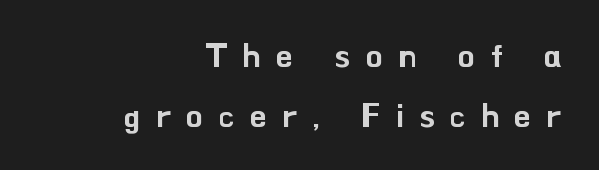
Q: Is the text italic (slanted)? A: No, it is upright.
Q: Is the typeface a serif or a sans-serif typeface? A: Sans-serif.
Q: Is the text underlined? A: No.
Q: How is the paragraph aligned? A: Right-aligned.
Q: Is the spacing between letters normal or unusually wide? A: Unusually wide.
Q: Width (condensed, normal, or wide)? A: Normal.
Q: Stroke contrast? A: Low.
Q: x-height? A: Small.
Q: Monospaced? A: No.
